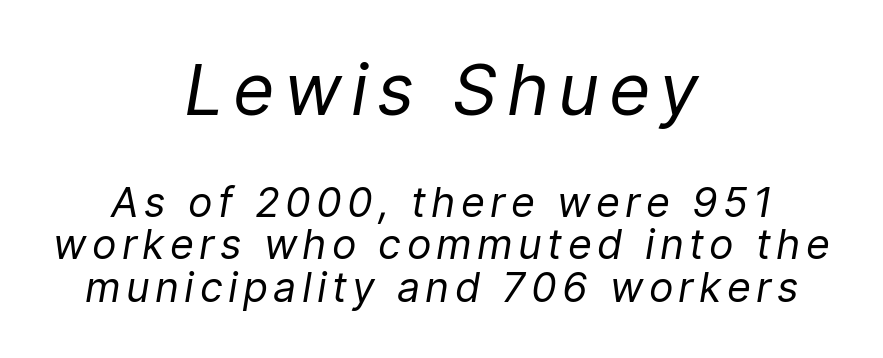
The image shows 71 px regular-weight type, italic (leaning right); set centered, tight line spacing (1.04x), not underlined; the first (top) block is 1.73x larger; low stroke contrast and a medium x-height.
